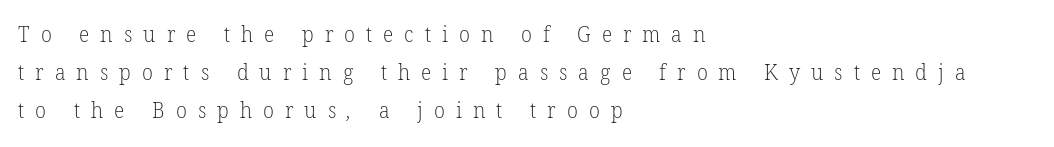
{"bold": "no", "underline": "no", "align": "left", "line_spacing_ratio": 1.72, "letter_spacing": "wide", "letter_spacing_em": 0.5, "glyph_px": 22}
